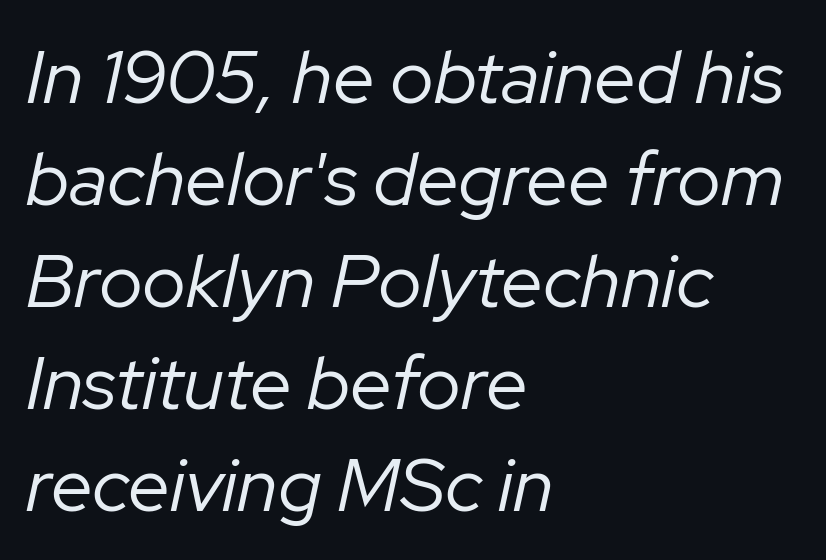
Q: Is the text bold? A: No.
Q: Is the text italic (slanted)? A: Yes, it leans right by about 12 degrees.
Q: Is the text underlined? A: No.
Q: How is the paragraph aligned? A: Left-aligned.
Q: Is the spacing between letters normal or unusually wide? A: Normal.
Q: Is the spacing between lines tight, normal or loose? A: Normal.
Q: Width (condensed, normal, or wide)? A: Normal.
Q: Stroke contrast? A: Low.
Q: x-height? A: Medium.
Q: Monospaced? A: No.
